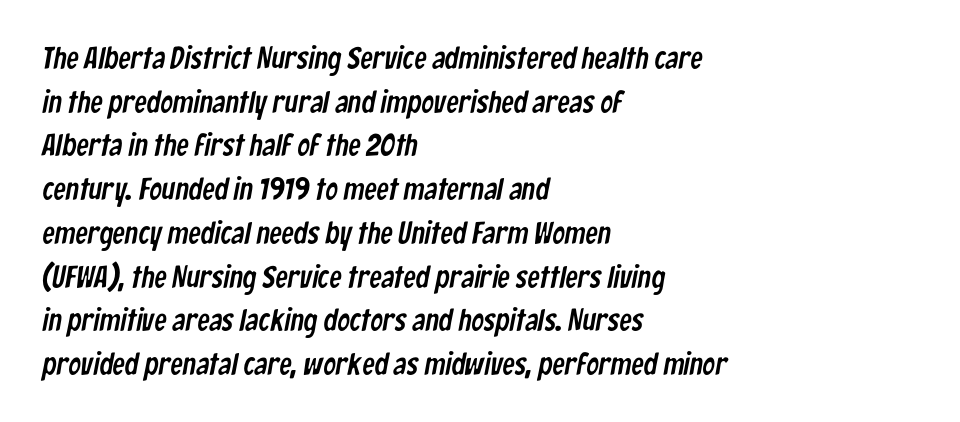
{"serif": "no", "width": "condensed", "stroke_contrast": "low", "x_height": "medium", "monospaced": "no", "underline": "no", "align": "left", "line_spacing": "normal", "line_spacing_ratio": 1.41, "letter_spacing": "normal", "letter_spacing_em": 0.0, "glyph_px": 31}
